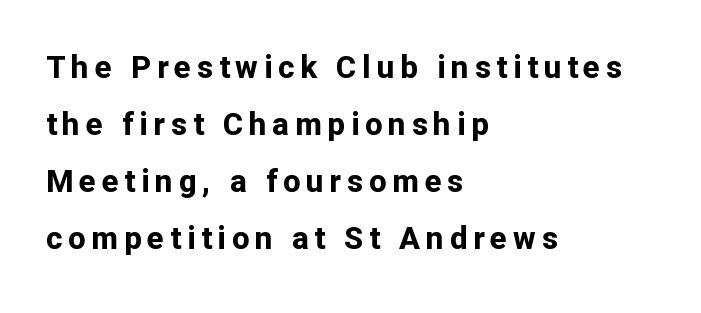
The image shows 31 px bold sans-serif type, upright; set left-aligned, line spacing 1.84x, not underlined; low stroke contrast and a medium x-height.
